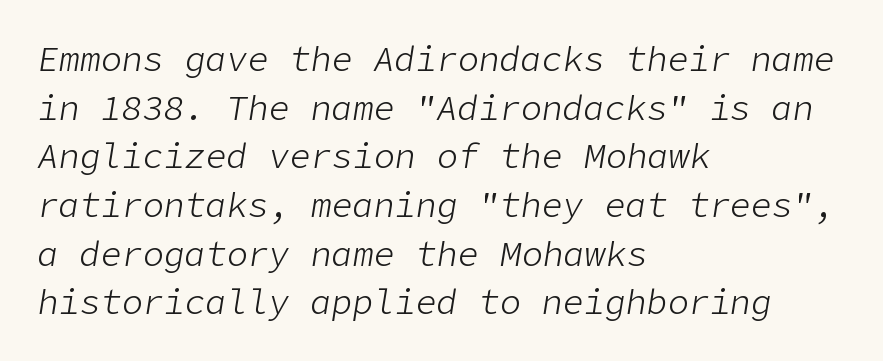
The image shows 35 px light type, italic (leaning right); set left-aligned, normal line spacing (1.39x), normal letter spacing, not underlined; low stroke contrast and a medium x-height.
